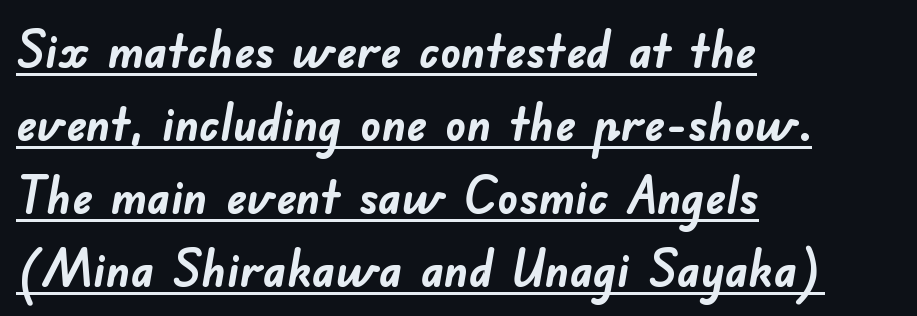
{"serif": "no", "bold": "yes", "weight": "semibold", "width": "normal", "stroke_contrast": "low", "x_height": "small", "monospaced": "no", "underline": "yes", "align": "left", "line_spacing": "normal", "line_spacing_ratio": 1.43, "letter_spacing": "normal", "letter_spacing_em": 0.0, "glyph_px": 51}
